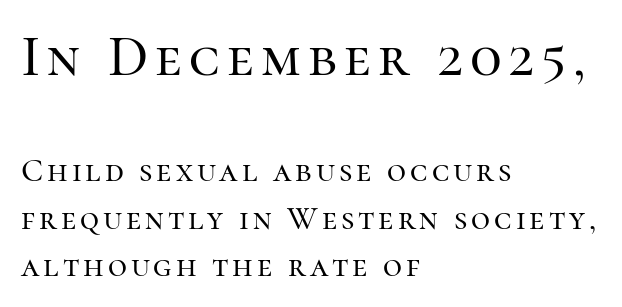
The image shows 58 px serif type, upright; set left-aligned, normal line spacing (1.43x), not underlined; the first (top) block is 1.76x larger; high stroke contrast and a medium x-height.
